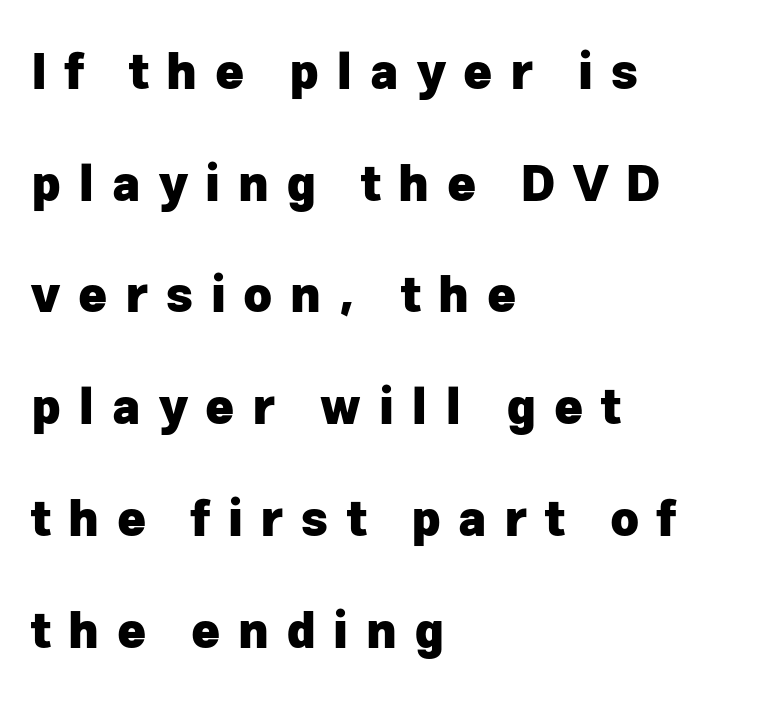
{"serif": "no", "italic": "no", "bold": "yes", "weight": "heavy", "width": "normal", "stroke_contrast": "low", "x_height": "medium", "monospaced": "no", "underline": "no", "align": "left", "line_spacing": "loose", "line_spacing_ratio": 2.28, "letter_spacing": "wide", "letter_spacing_em": 0.36, "glyph_px": 49}
